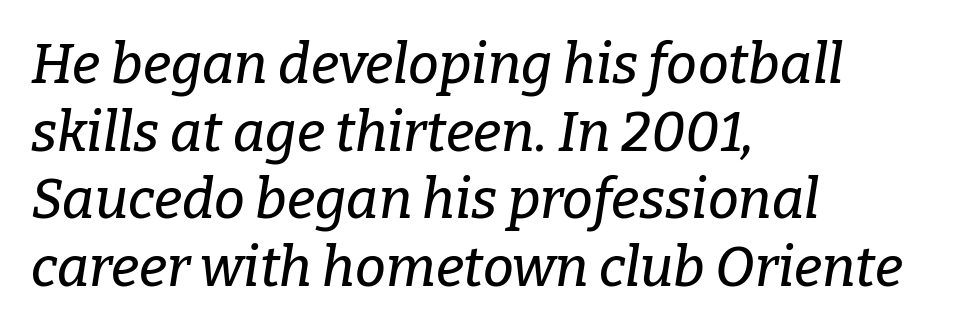
{"serif": "yes", "italic": "yes", "lean": "right", "slant_degrees": 9, "width": "normal", "stroke_contrast": "low", "x_height": "medium", "monospaced": "no", "underline": "no", "align": "left", "line_spacing_ratio": 1.23, "letter_spacing": "normal", "letter_spacing_em": 0.0, "glyph_px": 55}
